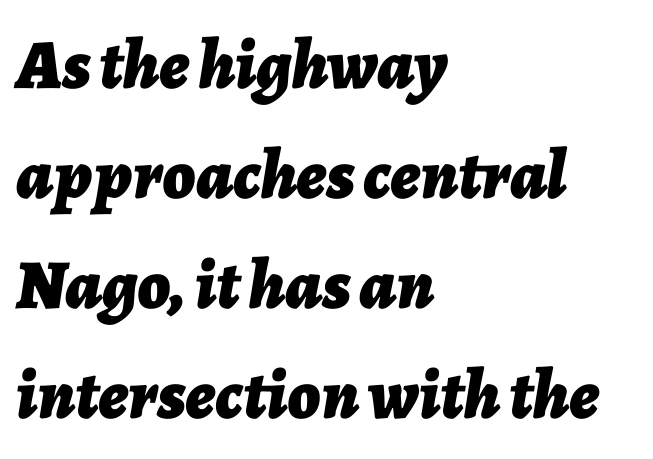
Q: Is the text bold? A: Yes.
Q: Is the text italic (slanted)? A: Yes, it leans right by about 7 degrees.
Q: Is the text underlined? A: No.
Q: How is the paragraph aligned? A: Left-aligned.
Q: Is the spacing between letters normal or unusually wide? A: Normal.
Q: Is the spacing between lines tight, normal or loose? A: Normal.
Q: Width (condensed, normal, or wide)? A: Normal.
Q: Stroke contrast? A: Low.
Q: x-height? A: Medium.
Q: Monospaced? A: No.
